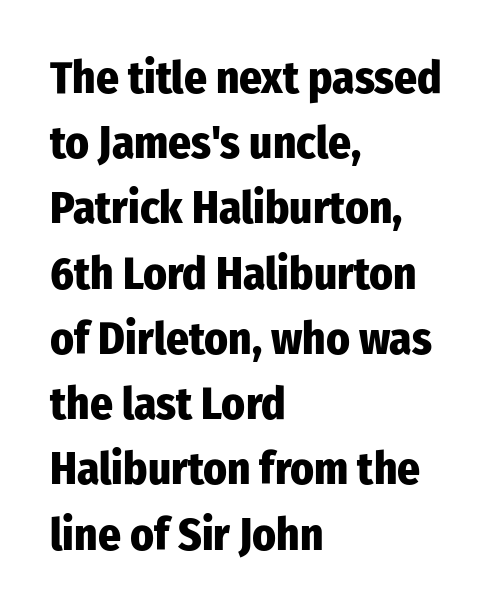
The image shows 45 px heavy, condensed sans-serif type, upright; set left-aligned, normal line spacing (1.45x), normal letter spacing, not underlined; low stroke contrast and a medium x-height.
